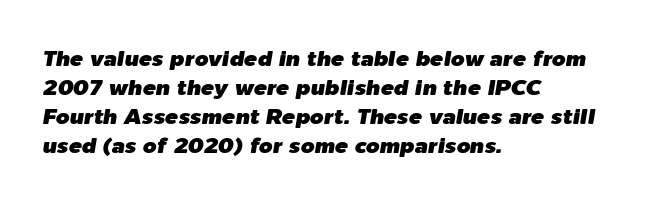
Q: Is the text italic (slanted)? A: Yes, it leans right by about 9 degrees.
Q: Is the text underlined? A: No.
Q: How is the paragraph aligned? A: Left-aligned.
Q: Is the spacing between letters normal or unusually wide? A: Normal.
Q: Is the spacing between lines tight, normal or loose? A: Normal.
